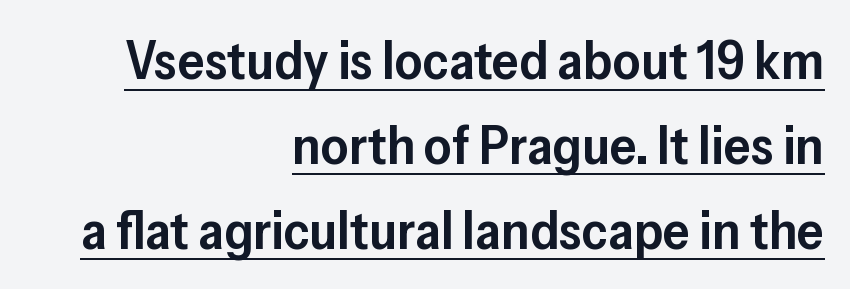
The image shows 54 px semibold sans-serif type, upright; set right-aligned, normal line spacing (1.57x), normal letter spacing, underlined; low stroke contrast and a medium x-height.
